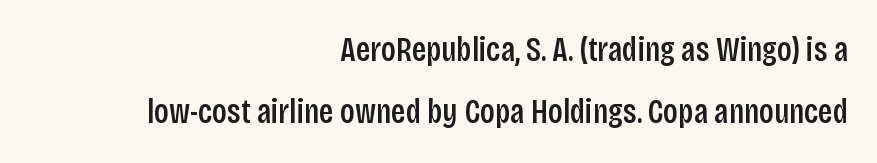
Weight: semibold (demi). Reading down the block, your eye finds every line finishing at a fixed right position. These lines are rendered in a variable-pitch font. Short note: letters normally spaced. The strip under each line holds only bare page. Posture: straight, roman, zero tilt.
